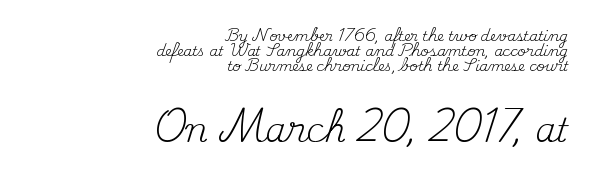
A typesetter would label this face a serif. Check under the words: just untouched page. The passage shown is typed in a proportional face where columns would drift.
